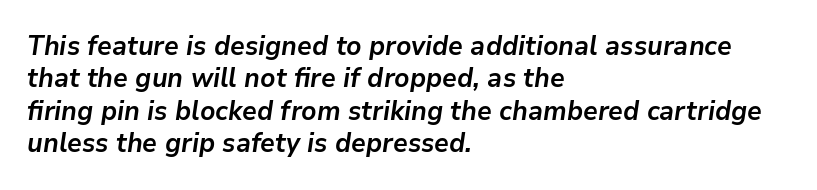
{"italic": "yes", "lean": "right", "slant_degrees": 9, "bold": "yes", "underline": "no", "align": "left", "line_spacing_ratio": 1.2, "letter_spacing": "normal", "letter_spacing_em": 0.0, "glyph_px": 27}
